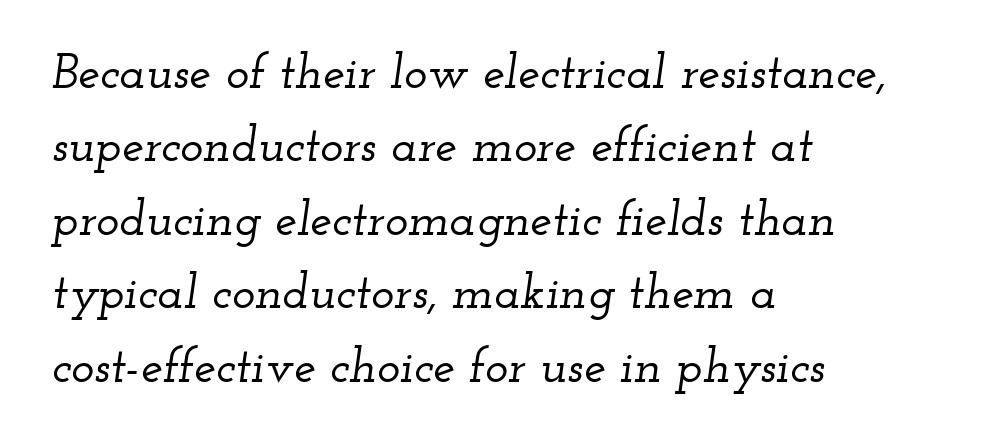
Q: Is the text italic (slanted)? A: Yes, it leans right by about 12 degrees.
Q: Is the typeface a serif or a sans-serif typeface? A: Serif.
Q: Is the text underlined? A: No.
Q: How is the paragraph aligned? A: Left-aligned.
Q: Is the spacing between letters normal or unusually wide? A: Normal.
Q: Is the spacing between lines tight, normal or loose? A: Normal.
Q: Width (condensed, normal, or wide)? A: Wide.
Q: Stroke contrast? A: Low.
Q: x-height? A: Small.
Q: Monospaced? A: No.
